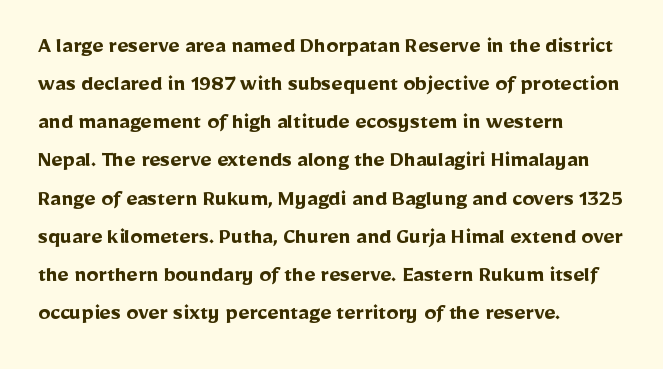
Any mark beneath the type? The region is blank. The letters stand upright; this is a roman face. The type is set solid horizontally, with unmodified tracking. Which margin do the lines hug? The left one — the right edge is uneven. The rendering uses a bold face; every stroke is thick and dark.
